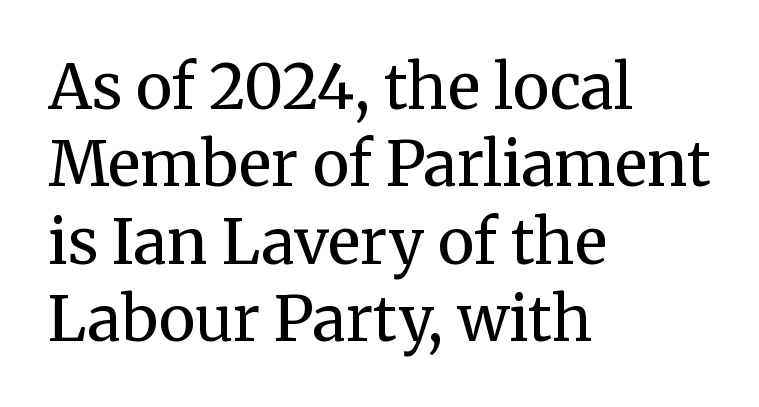
Q: Is the text bold? A: No.
Q: Is the text italic (slanted)? A: No, it is upright.
Q: Is the typeface a serif or a sans-serif typeface? A: Serif.
Q: Is the text underlined? A: No.
Q: How is the paragraph aligned? A: Left-aligned.
Q: Is the spacing between letters normal or unusually wide? A: Normal.
Q: Is the spacing between lines tight, normal or loose? A: Normal.
Q: Width (condensed, normal, or wide)? A: Normal.
Q: Stroke contrast? A: Medium.
Q: x-height? A: Medium.
Q: Monospaced? A: No.
